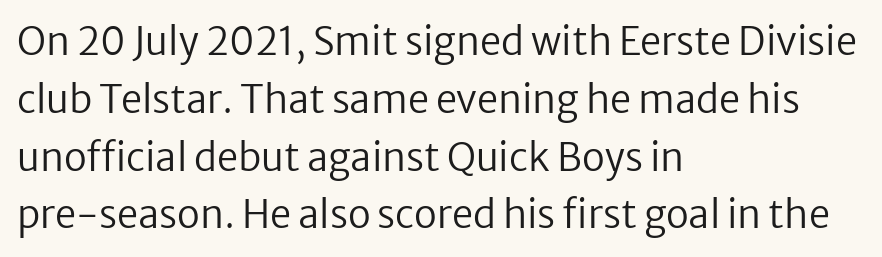
Q: Is the text bold? A: No.
Q: Is the text italic (slanted)? A: No, it is upright.
Q: Is the typeface a serif or a sans-serif typeface? A: Sans-serif.
Q: Is the text underlined? A: No.
Q: How is the paragraph aligned? A: Left-aligned.
Q: Is the spacing between letters normal or unusually wide? A: Normal.
Q: Is the spacing between lines tight, normal or loose? A: Normal.
Q: Width (condensed, normal, or wide)? A: Normal.
Q: Stroke contrast? A: Low.
Q: x-height? A: Medium.
Q: Monospaced? A: No.
